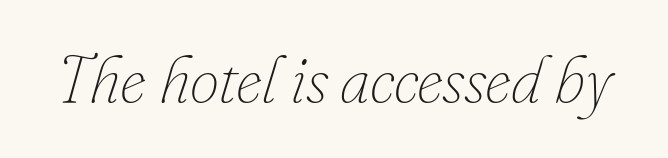
The image shows 66 px thin type, italic (leaning right); set normal letter spacing, not underlined; low stroke contrast and a small x-height.
